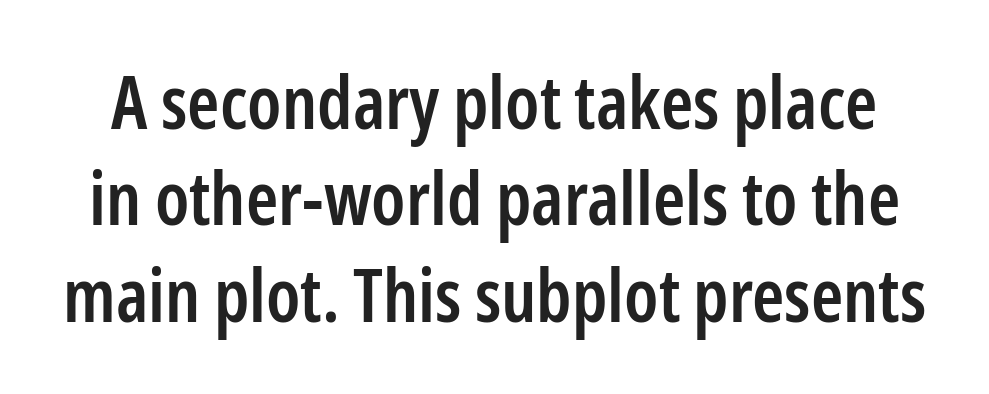
{"serif": "no", "italic": "no", "bold": "semi", "weight": "semibold", "width": "condensed", "stroke_contrast": "low", "x_height": "medium", "monospaced": "no", "underline": "no", "line_spacing": "normal", "line_spacing_ratio": 1.32, "letter_spacing": "normal", "letter_spacing_em": 0.0, "glyph_px": 73}
